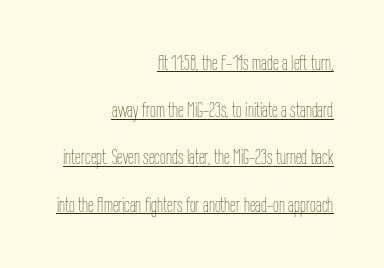
Q: Is the text bold? A: No.
Q: Is the text italic (slanted)? A: No, it is upright.
Q: Is the text underlined? A: Yes.
Q: How is the paragraph aligned? A: Right-aligned.
Q: Is the spacing between letters normal or unusually wide? A: Normal.
Q: Is the spacing between lines tight, normal or loose? A: Loose.
